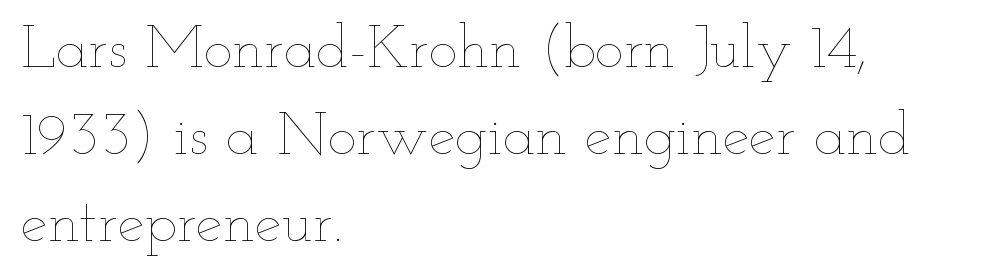
Q: Is the text bold? A: No.
Q: Is the text italic (slanted)? A: No, it is upright.
Q: Is the text underlined? A: No.
Q: How is the paragraph aligned? A: Left-aligned.
Q: Is the spacing between letters normal or unusually wide? A: Normal.
Q: Is the spacing between lines tight, normal or loose? A: Normal.
Q: Width (condensed, normal, or wide)? A: Wide.
Q: Stroke contrast? A: Low.
Q: x-height? A: Small.
Q: Monospaced? A: No.
